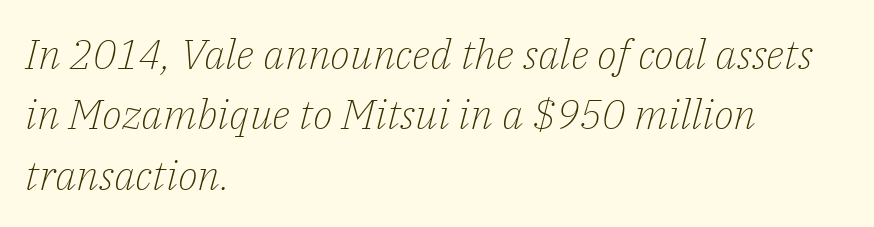
The image shows 42 px light serif type, italic (leaning right); set left-aligned, normal line spacing (1.44x), normal letter spacing, not underlined; low stroke contrast and a medium x-height.
